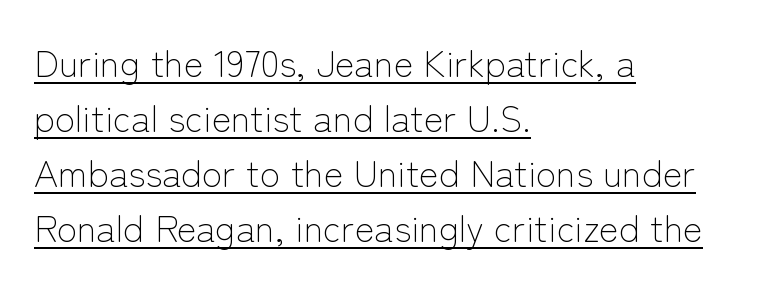
{"serif": "no", "italic": "no", "bold": "no", "weight": "light", "width": "normal", "stroke_contrast": "low", "x_height": "medium", "monospaced": "no", "underline": "yes", "align": "left", "line_spacing": "normal", "line_spacing_ratio": 1.49, "letter_spacing": "normal", "letter_spacing_em": 0.0, "glyph_px": 37}
